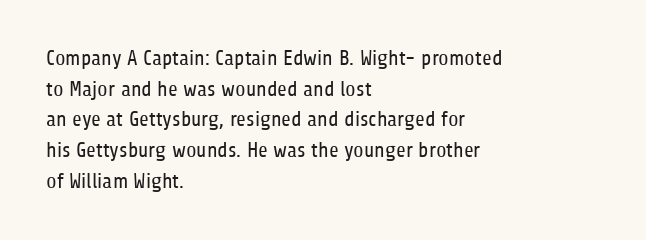
The strip under each line holds only bare page. The lines in this sample share a left origin and differ only in where they stop. The block of text has a typical density, with ordinary space between rows. A typesetter would call this zero additional tracking. Each stroke keeps to a modest, everyday thickness or less. Style check: upright.
